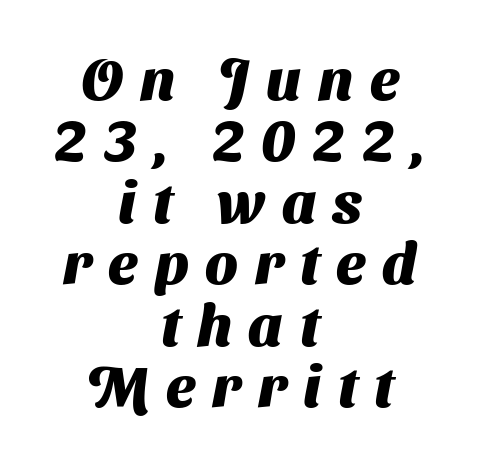
Q: Is the text bold? A: Yes.
Q: Is the typeface a serif or a sans-serif typeface? A: Sans-serif.
Q: Is the text underlined? A: No.
Q: How is the paragraph aligned? A: Centered.
Q: Is the spacing between letters normal or unusually wide? A: Unusually wide.
Q: Is the spacing between lines tight, normal or loose? A: Tight.
Q: Width (condensed, normal, or wide)? A: Normal.
Q: Stroke contrast? A: Medium.
Q: x-height? A: Medium.
Q: Monospaced? A: No.
